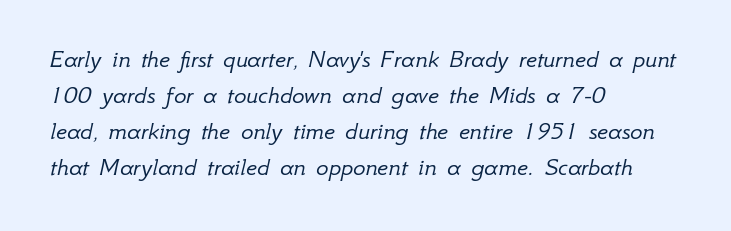
Caption: standard tracking, unaltered. The lettering tilts uniformly, giving the passage an italic look. All the whitespace from short lines collects on the right. Each stroke keeps to a modest, everyday thickness or less.
